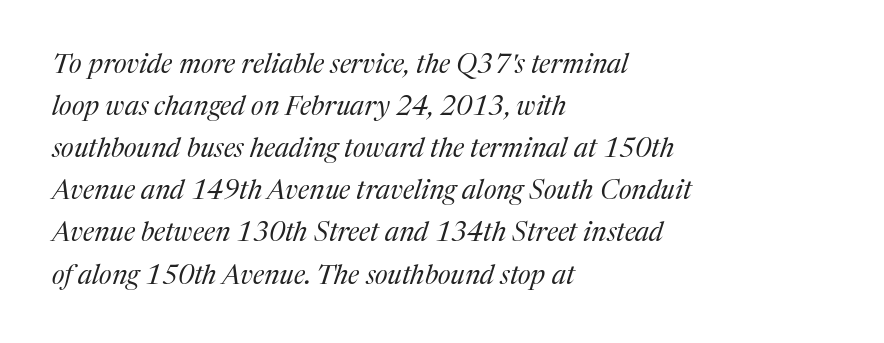
Q: Is the text bold? A: No.
Q: Is the text italic (slanted)? A: Yes, it leans right by about 17 degrees.
Q: Is the text underlined? A: No.
Q: How is the paragraph aligned? A: Left-aligned.
Q: Is the spacing between letters normal or unusually wide? A: Normal.
Q: Is the spacing between lines tight, normal or loose? A: Normal.
